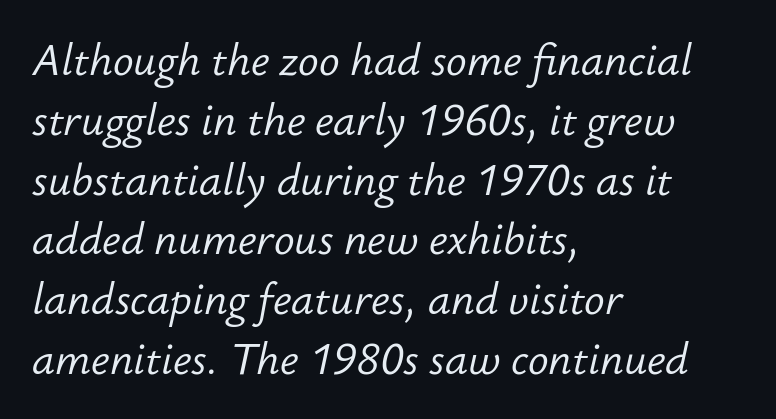
The image shows 43 px light type, italic (leaning right); set left-aligned, normal line spacing (1.39x), normal letter spacing, not underlined; low stroke contrast and a small x-height.
